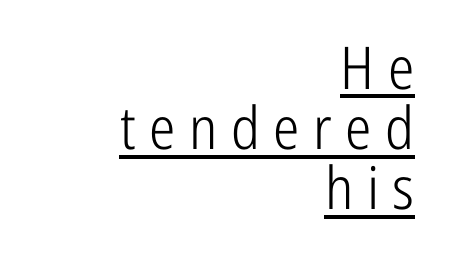
A quiet, ordinary-to-light weight characterises the typeface. There is plenty of visible air inserted between adjacent glyphs. A baseline rule has been typeset under these characters. Where is the straight margin? On the right.
